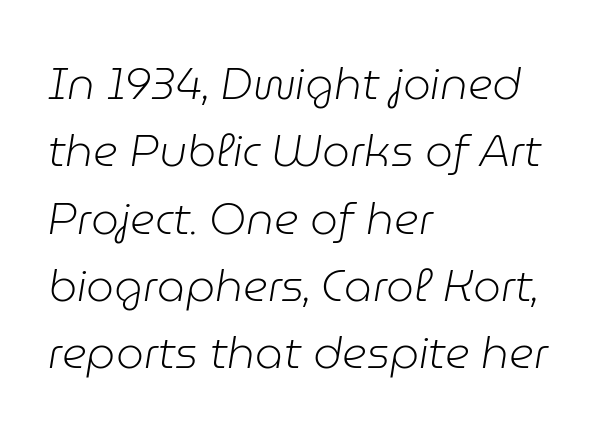
{"italic": "yes", "lean": "right", "slant_degrees": 9, "bold": "no", "weight": "light", "width": "normal", "stroke_contrast": "low", "x_height": "medium", "monospaced": "no", "underline": "no", "align": "left", "line_spacing": "normal", "line_spacing_ratio": 1.53, "letter_spacing": "normal", "letter_spacing_em": 0.0, "glyph_px": 44}
